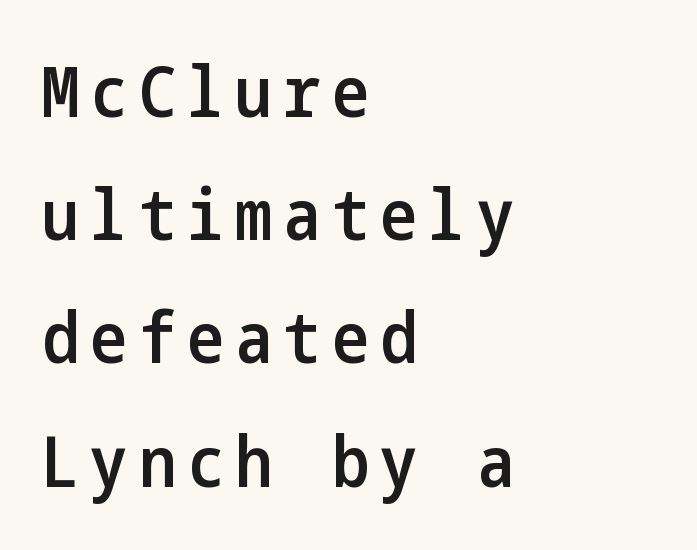
{"serif": "no", "italic": "no", "bold": "semi", "weight": "semibold", "width": "condensed", "stroke_contrast": "low", "x_height": "medium", "underline": "no", "align": "left", "line_spacing_ratio": 1.76, "glyph_px": 70}
